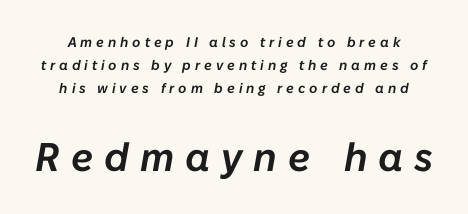
The image shows 40 px text type, italic (leaning right); set normal line spacing (1.65x), unusually wide letter spacing (+0.28 em), not underlined; the second (bottom) block is 2.86x larger; low stroke contrast and a medium x-height.
